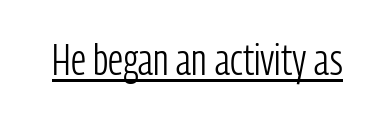
Honestly, the underline is the first thing you notice here. These lines keep a tight, regular rhythm from letter to letter. The cut favours lightness, reaching ordinary text weight at its darkest. What kind of face is this? One without serifs — a sans. Does the lettering tilt? It doesn't — this is upright. Is this a fixed-width face? No — the glyphs have proportional, varying widths.
